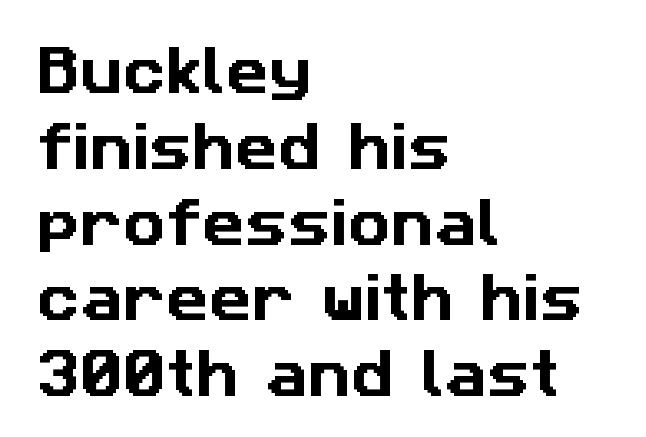
Decoration check: the copy has no underline. Inter-character spacing is left at the font's built-in metrics. The block of text has a typical density, with ordinary space between rows. Think of a printed novel: that variable character pitch is what you see here.
